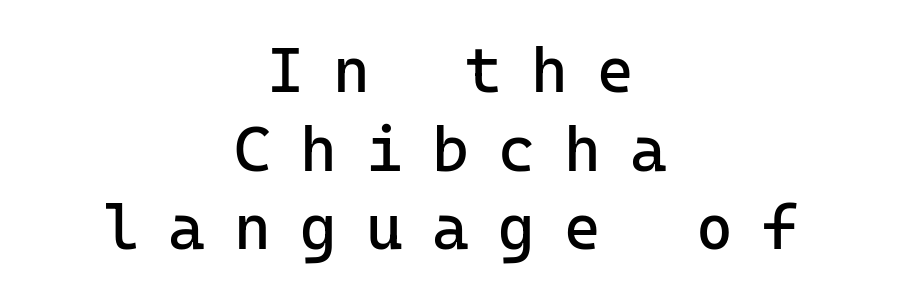
{"serif": "no", "italic": "no", "bold": "no", "weight": "regular", "width": "normal", "stroke_contrast": "low", "x_height": "medium", "underline": "no", "align": "center", "line_spacing": "normal", "line_spacing_ratio": 1.25, "letter_spacing": "wide", "letter_spacing_em": 0.46, "glyph_px": 63}
